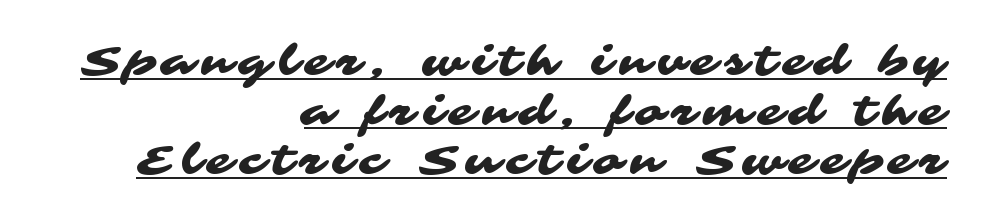
{"serif": "no", "width": "wide", "stroke_contrast": "medium", "x_height": "medium", "monospaced": "no", "underline": "yes", "align": "right", "line_spacing_ratio": 1.21, "glyph_px": 41}
